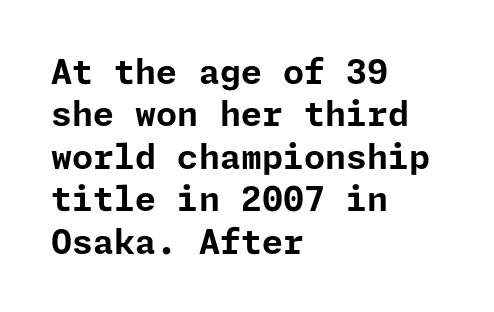
{"serif": "no", "italic": "no", "bold": "yes", "weight": "bold", "width": "normal", "stroke_contrast": "low", "x_height": "medium", "underline": "no", "align": "left", "line_spacing": "normal", "line_spacing_ratio": 1.25, "letter_spacing": "normal", "letter_spacing_em": 0.0, "glyph_px": 34}
